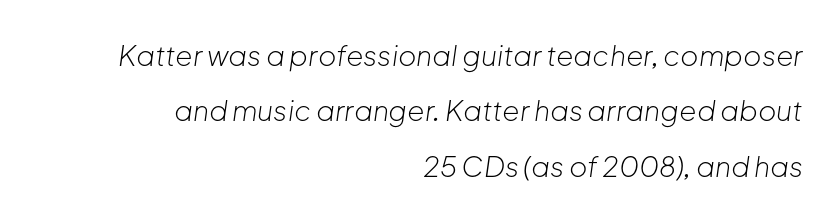
The horizontal fit of the characters is conventional and even. The text carries the slant typical of an italic or oblique font. Spacing verdict: proportional, widths tailored to each character. Whoever set this chose breathing room over compactness in the vertical rhythm.
